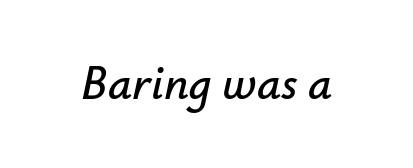
The image shows 48 px text type, italic (leaning right); set normal letter spacing, not underlined; low stroke contrast and a small x-height.
